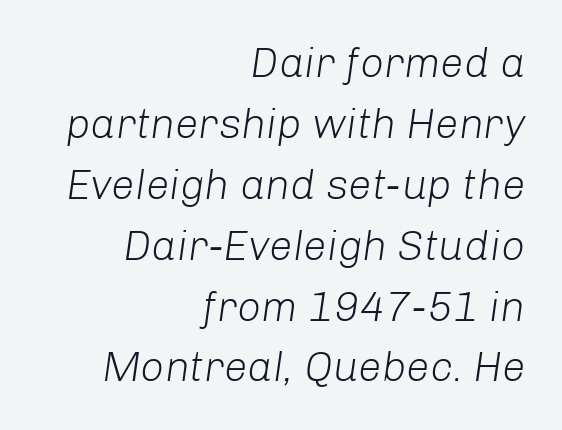
Q: Is the text bold? A: No.
Q: Is the text italic (slanted)? A: Yes, it leans right by about 8 degrees.
Q: Is the text underlined? A: No.
Q: How is the paragraph aligned? A: Right-aligned.
Q: Is the spacing between letters normal or unusually wide? A: Normal.
Q: Is the spacing between lines tight, normal or loose? A: Normal.
Q: Width (condensed, normal, or wide)? A: Normal.
Q: Stroke contrast? A: Low.
Q: x-height? A: Medium.
Q: Monospaced? A: No.
